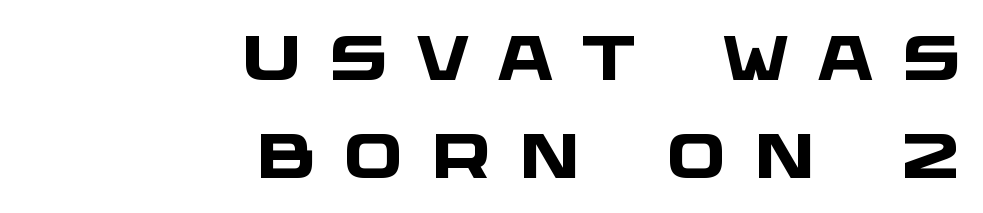
Q: Is the text bold? A: Yes.
Q: Is the typeface a serif or a sans-serif typeface? A: Sans-serif.
Q: Is the text underlined? A: No.
Q: How is the paragraph aligned? A: Right-aligned.
Q: Is the spacing between letters normal or unusually wide? A: Unusually wide.
Q: Is the spacing between lines tight, normal or loose? A: Normal.
Q: Width (condensed, normal, or wide)? A: Wide.
Q: Stroke contrast? A: Low.
Q: x-height? A: Large.
Q: Monospaced? A: No.
